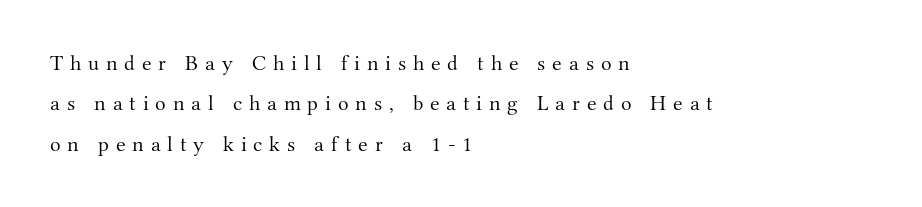
{"italic": "no", "bold": "no", "underline": "no", "align": "left", "line_spacing_ratio": 1.83, "letter_spacing": "wide", "letter_spacing_em": 0.31, "glyph_px": 22}
